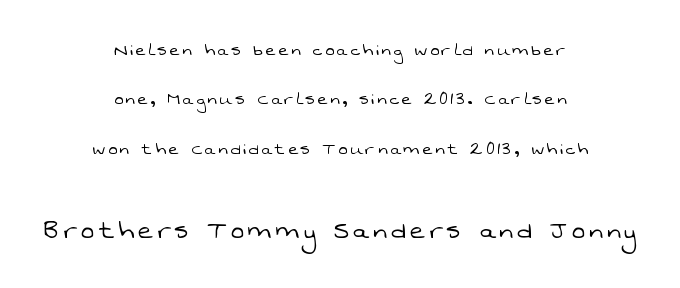
Q: Is the text bold? A: No.
Q: Is the typeface a serif or a sans-serif typeface? A: Sans-serif.
Q: Is the text underlined? A: No.
Q: How is the paragraph aligned? A: Centered.
Q: Is the spacing between lines tight, normal or loose? A: Loose.
Q: Which block of text is set in a larger size, the first (top) or the second (bottom)? A: The second (bottom) one.
Q: Width (condensed, normal, or wide)? A: Normal.
Q: Stroke contrast? A: Low.
Q: x-height? A: Medium.
Q: Monospaced? A: No.
